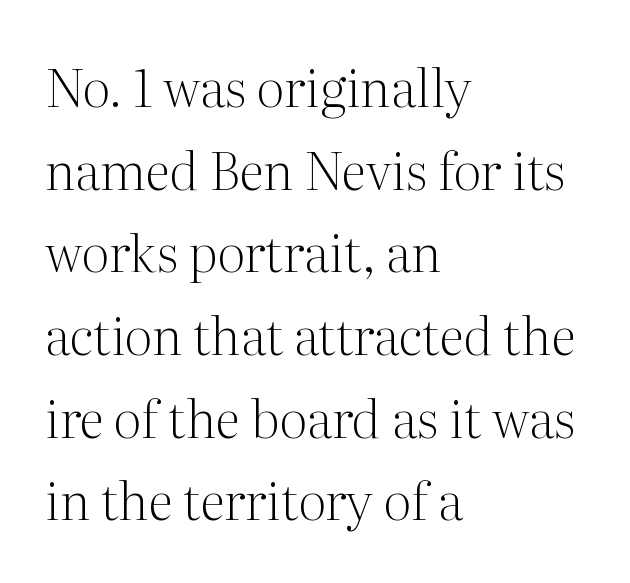
The image shows 52 px light serif type, upright; set left-aligned, normal line spacing (1.59x), normal letter spacing, not underlined; medium stroke contrast and a medium x-height.
